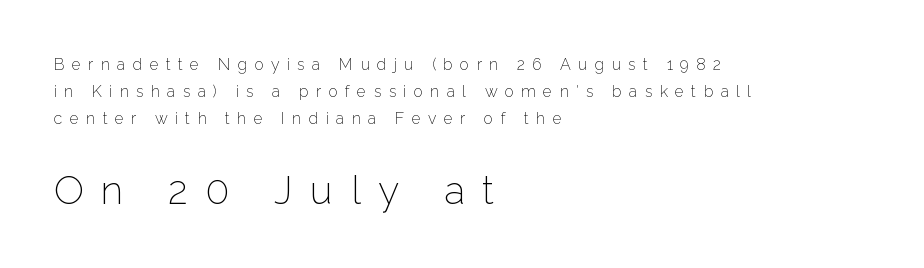
{"serif": "no", "italic": "no", "bold": "no", "weight": "light", "width": "normal", "stroke_contrast": "low", "x_height": "medium", "monospaced": "no", "underline": "no", "align": "left", "line_spacing": "normal", "line_spacing_ratio": 1.7, "letter_spacing": "wide", "letter_spacing_em": 0.45, "larger_block": "second", "size_ratio": 2.44, "glyph_px": 39}
